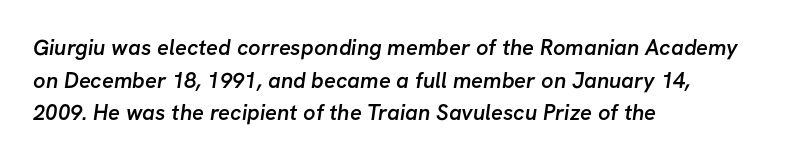
{"bold": "semi", "underline": "no", "align": "left", "line_spacing": "normal", "line_spacing_ratio": 1.48, "letter_spacing": "normal", "letter_spacing_em": 0.0, "glyph_px": 22}
